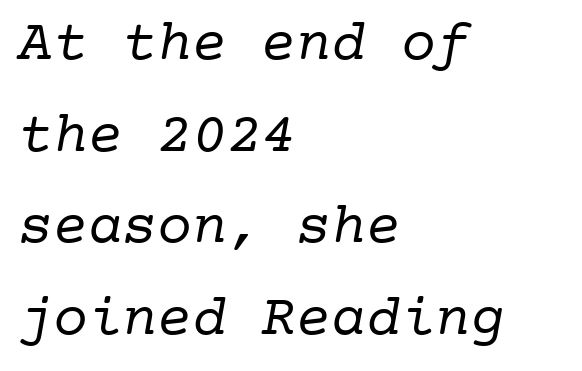
{"serif": "yes", "bold": "no", "weight": "regular", "width": "normal", "stroke_contrast": "low", "x_height": "medium", "monospaced": "yes", "underline": "no", "align": "left", "line_spacing": "normal", "line_spacing_ratio": 1.58, "letter_spacing": "normal", "letter_spacing_em": 0.0, "glyph_px": 58}
